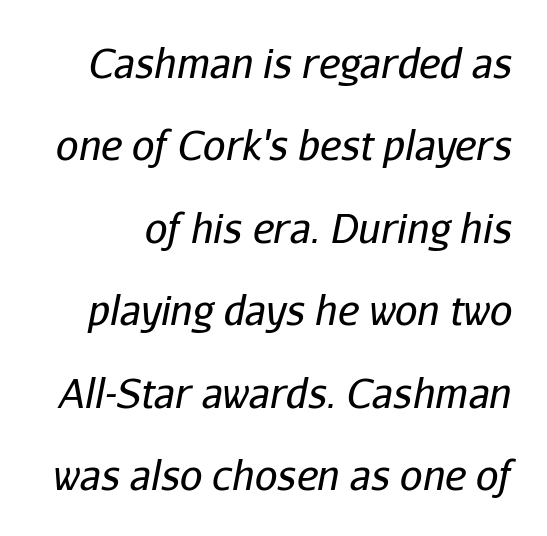
The image shows 40 px regular-weight type, italic (leaning right); set loose line spacing (2.06x), normal letter spacing, not underlined; low stroke contrast and a medium x-height.
